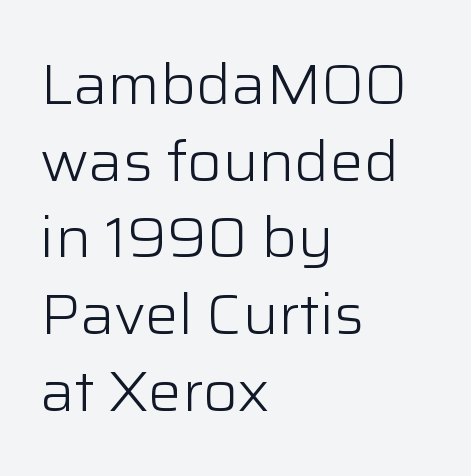
A quiet, ordinary-to-light weight characterises the typeface. Is the letter spacing exaggerated? No — it looks like the ordinary default. The rendering shows plain stroke endings on the letterforms — a sans-serif design. Posture: straight, roman, zero tilt.
